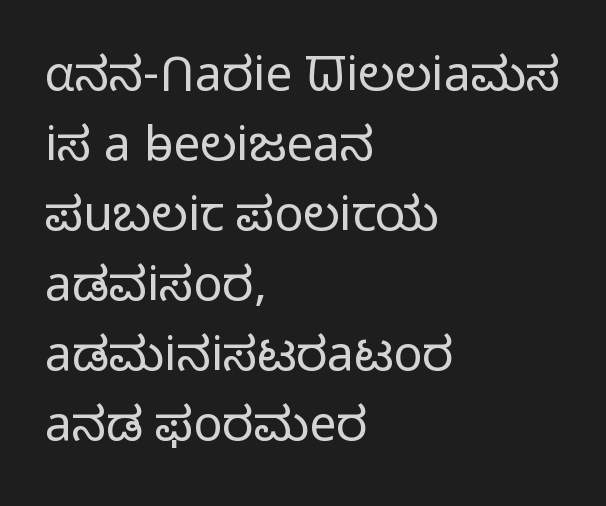
Evenly set lines give the paragraph a standard silhouette. The designer went with a sans here, leaving each stem footless. The zone under the glyphs is completely vacant. You could not count columns in this text — the font is proportionally spaced. Compared with typical body copy, the letter spacing here is the same. The type sits square on the baseline with zero lean.
